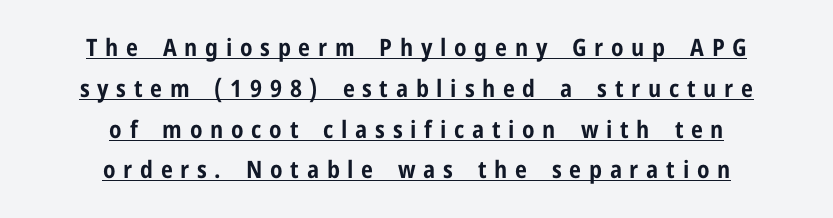
{"italic": "no", "bold": "yes", "underline": "yes", "align": "center", "line_spacing": "normal", "line_spacing_ratio": 1.7, "letter_spacing": "wide", "letter_spacing_em": 0.32, "glyph_px": 24}
